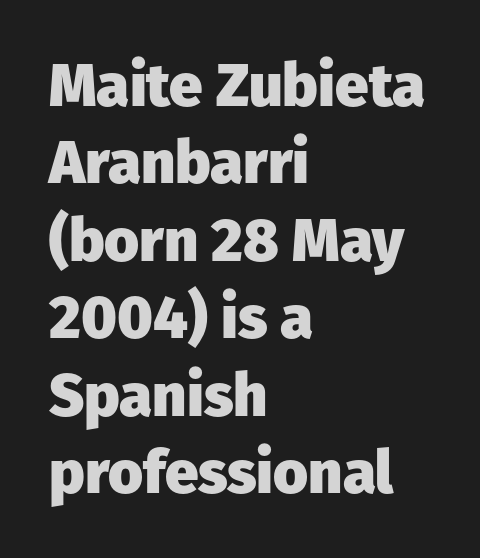
The line-height multiplier appears to be the usual default. Pretty heavy lettering here — definitely bold. The words here are not underlined. To sum up the face: it is a sans, with no serifs.
